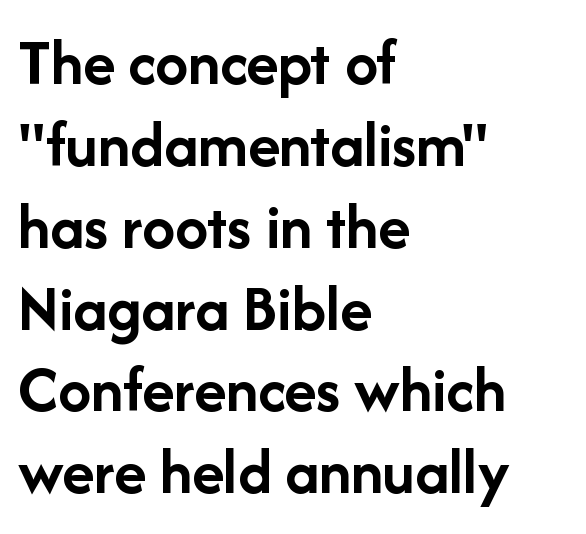
Caption: multi-line text, flush left, ragged right. Each word holds together tightly as a unit, with standard inter-letter gaps. Are there feet on the stems? There aren't — it's a sans. Think of a printed novel: that variable character pitch is what you see here. Stroke thickness is high; the sample reads as a true bold. The baseline area is clear.
